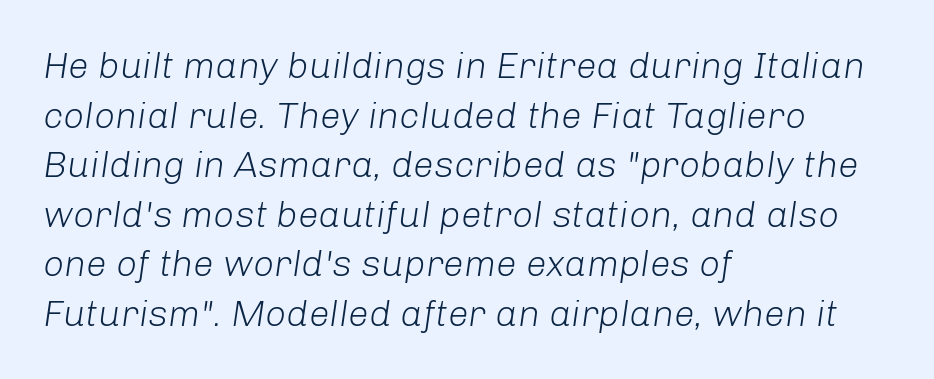
No chunkiness to these letters — they're not bold. Casual observation: everything's shoved over to the left. The horizontal fit of the characters is conventional and even. Rule under the text: the space is simply empty.
